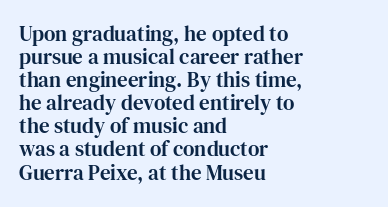
Q: Is the text italic (slanted)? A: No, it is upright.
Q: Is the text underlined? A: No.
Q: How is the paragraph aligned? A: Left-aligned.
Q: Is the spacing between letters normal or unusually wide? A: Normal.
Q: Is the spacing between lines tight, normal or loose? A: Tight.
